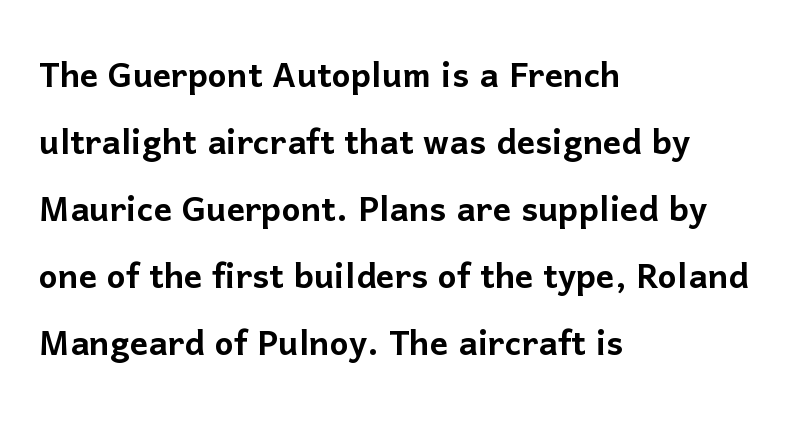
{"serif": "no", "italic": "no", "width": "normal", "stroke_contrast": "low", "x_height": "medium", "monospaced": "no", "underline": "no", "align": "left", "line_spacing": "normal", "line_spacing_ratio": 1.49, "letter_spacing": "normal", "letter_spacing_em": 0.0, "glyph_px": 45}
